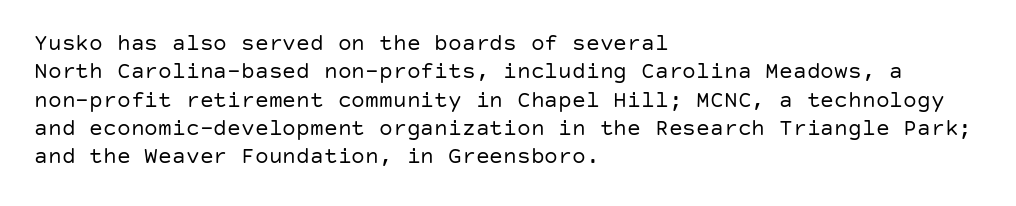
{"italic": "no", "bold": "no", "underline": "no", "align": "left", "line_spacing_ratio": 1.23, "letter_spacing": "normal", "letter_spacing_em": 0.0, "glyph_px": 23}
